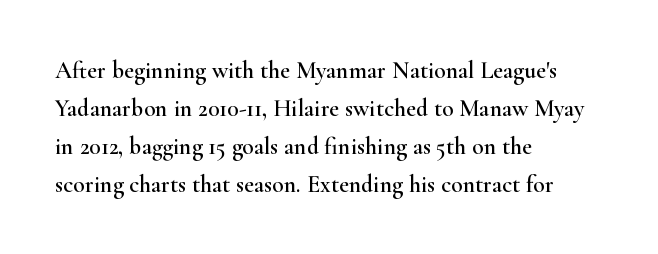
Q: Is the text italic (slanted)? A: No, it is upright.
Q: Is the text underlined? A: No.
Q: How is the paragraph aligned? A: Left-aligned.
Q: Is the spacing between letters normal or unusually wide? A: Normal.
Q: Is the spacing between lines tight, normal or loose? A: Normal.
